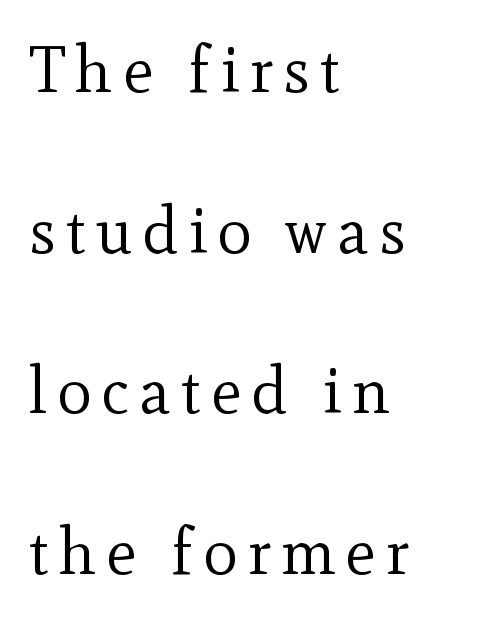
{"serif": "yes", "italic": "no", "bold": "no", "weight": "regular", "width": "normal", "x_height": "small", "monospaced": "no", "underline": "no", "align": "left", "line_spacing": "loose", "line_spacing_ratio": 2.47, "glyph_px": 65}
